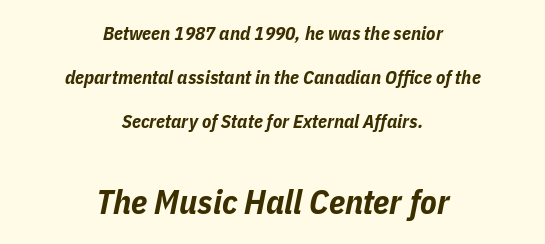
{"italic": "yes", "lean": "right", "slant_degrees": 11, "bold": "yes", "weight": "bold", "width": "condensed", "stroke_contrast": "low", "x_height": "medium", "monospaced": "no", "underline": "no", "align": "center", "line_spacing": "loose", "line_spacing_ratio": 2.31, "letter_spacing": "normal", "letter_spacing_em": 0.0, "larger_block": "second", "size_ratio": 1.79, "glyph_px": 34}
